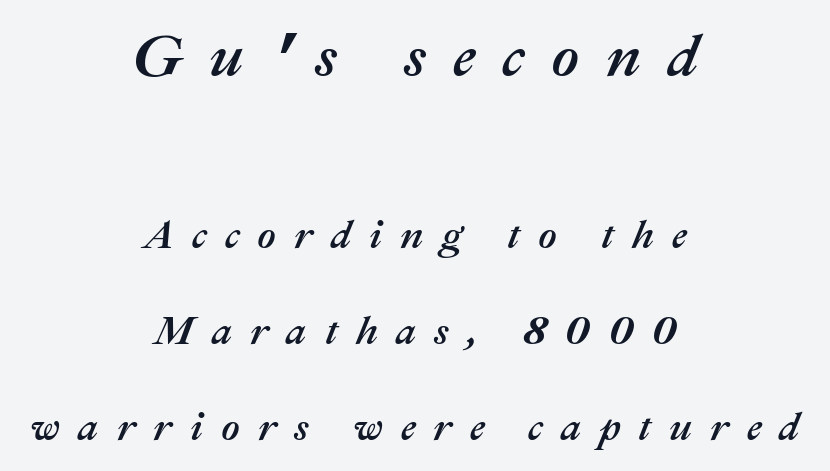
Q: Is the text italic (slanted)? A: Yes, it leans right by about 22 degrees.
Q: Is the text underlined? A: No.
Q: How is the paragraph aligned? A: Centered.
Q: Is the spacing between letters normal or unusually wide? A: Unusually wide.
Q: Is the spacing between lines tight, normal or loose? A: Loose.
Q: Which block of text is set in a larger size, the first (top) or the second (bottom)? A: The first (top) one.
Q: Width (condensed, normal, or wide)? A: Normal.
Q: Stroke contrast? A: Medium.
Q: x-height? A: Medium.
Q: Monospaced? A: No.
